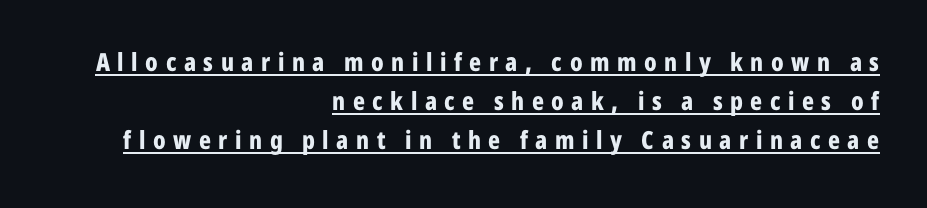
In terms of leading, this rendering sits right in the middle. Caption: expanded tracking, letters set apart. In terms of posture, this sample is upright. Is there an underline? Yes — a line sits under the letters. These words are printed bold, with thick strokes throughout.
